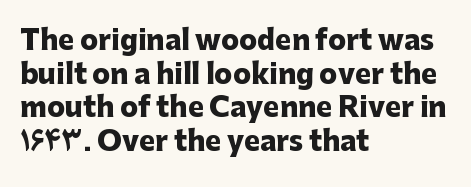
Its strokes are broad and dark, the hallmark of bold type. It's the straight-up-and-down kind of type. Regular leading. Caption: standard tracking, unaltered.
